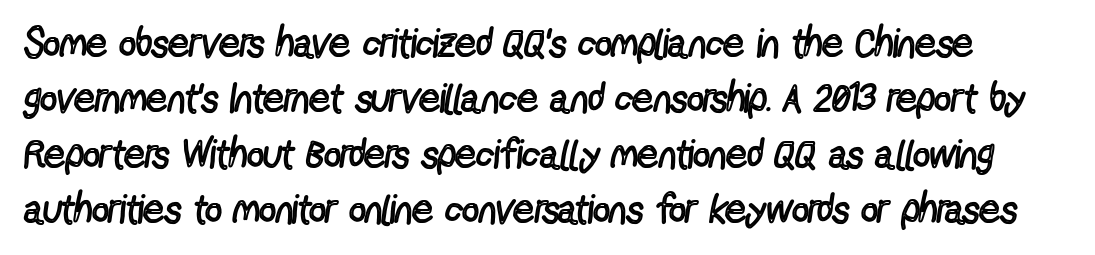
Q: Is the text bold? A: No.
Q: Is the typeface a serif or a sans-serif typeface? A: Sans-serif.
Q: Is the text underlined? A: No.
Q: Is the spacing between letters normal or unusually wide? A: Normal.
Q: Is the spacing between lines tight, normal or loose? A: Normal.
Q: Width (condensed, normal, or wide)? A: Condensed.
Q: x-height? A: Medium.
Q: Monospaced? A: No.
